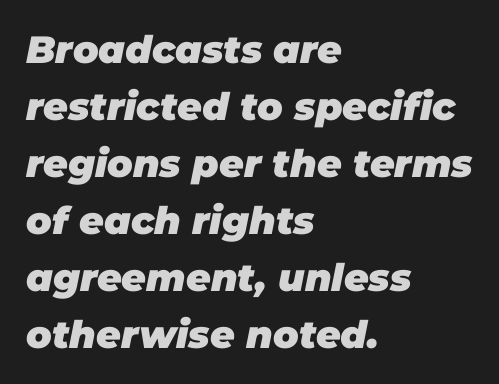
The image shows 38 px heavy type, italic (leaning right); set left-aligned, normal line spacing (1.5x), normal letter spacing, not underlined; low stroke contrast and a large x-height.
